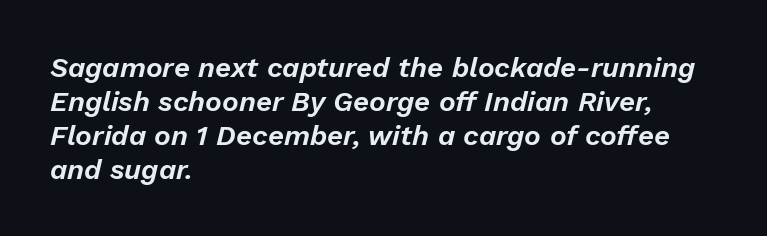
{"italic": "yes", "lean": "right", "slant_degrees": 13, "width": "normal", "stroke_contrast": "low", "x_height": "medium", "monospaced": "no", "underline": "no", "align": "left", "line_spacing_ratio": 1.21, "letter_spacing": "normal", "letter_spacing_em": 0.0, "glyph_px": 28}
